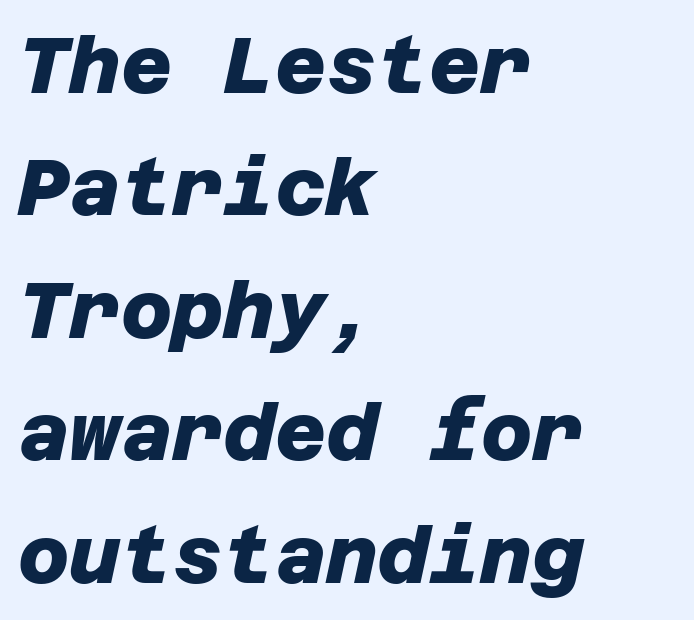
Q: Is the text bold? A: Yes.
Q: Is the typeface a serif or a sans-serif typeface? A: Sans-serif.
Q: Is the text underlined? A: No.
Q: How is the paragraph aligned? A: Left-aligned.
Q: Is the spacing between letters normal or unusually wide? A: Normal.
Q: Is the spacing between lines tight, normal or loose? A: Normal.
Q: Width (condensed, normal, or wide)? A: Normal.
Q: Stroke contrast? A: Low.
Q: x-height? A: Large.
